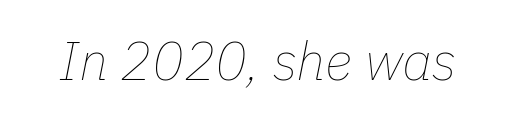
{"italic": "yes", "lean": "right", "slant_degrees": 11, "bold": "no", "weight": "thin", "width": "normal", "stroke_contrast": "low", "x_height": "medium", "monospaced": "no", "underline": "no", "letter_spacing": "normal", "letter_spacing_em": 0.0, "glyph_px": 53}
